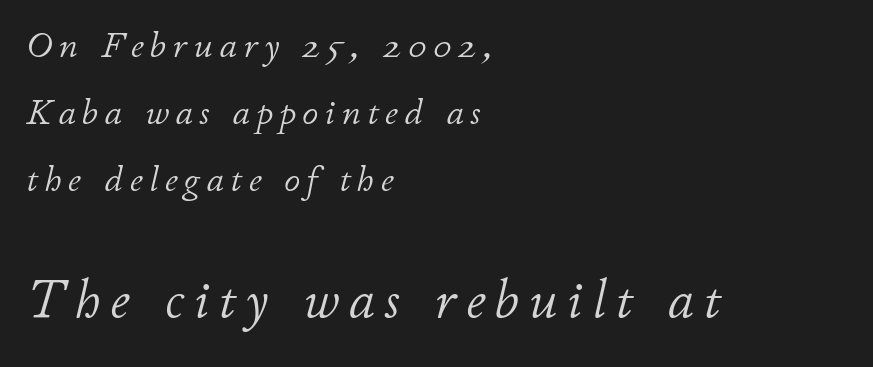
The image shows 54 px light type, italic (leaning right); set left-aligned, line spacing 1.86x, not underlined; the second (bottom) block is 1.5x larger; low stroke contrast and a small x-height.
